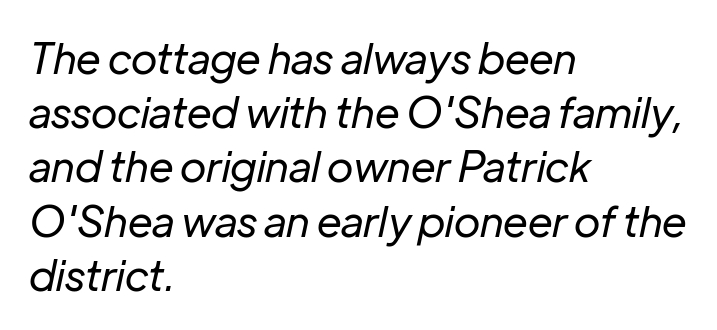
The image shows 42 px regular-weight type, italic (leaning right); set left-aligned, normal line spacing (1.29x), normal letter spacing, not underlined; low stroke contrast and a medium x-height.
